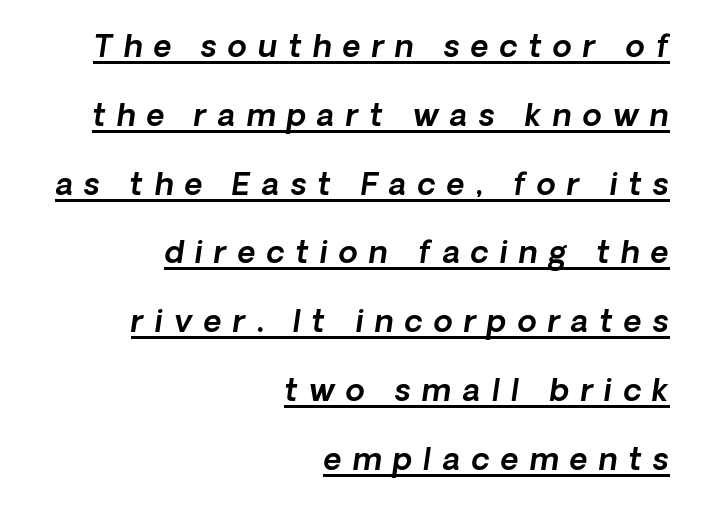
Q: Is the typeface a serif or a sans-serif typeface? A: Sans-serif.
Q: Is the text underlined? A: Yes.
Q: How is the paragraph aligned? A: Right-aligned.
Q: Is the spacing between letters normal or unusually wide? A: Unusually wide.
Q: Is the spacing between lines tight, normal or loose? A: Loose.
Q: Width (condensed, normal, or wide)? A: Normal.
Q: x-height? A: Medium.
Q: Monospaced? A: No.
